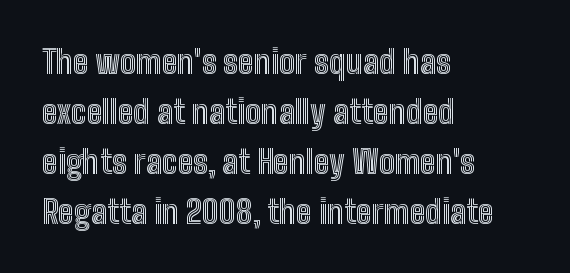
The tracking reads as untouched default to a designer's eye. Rule under the text: the space is simply empty. The specimen reads as upright at a glance. Here the designer chose a conventional face with non-uniform glyph widths. The setting favours the left margin, as ordinary paragraphs usually do. The leading is moderate, giving the passage an even texture.
